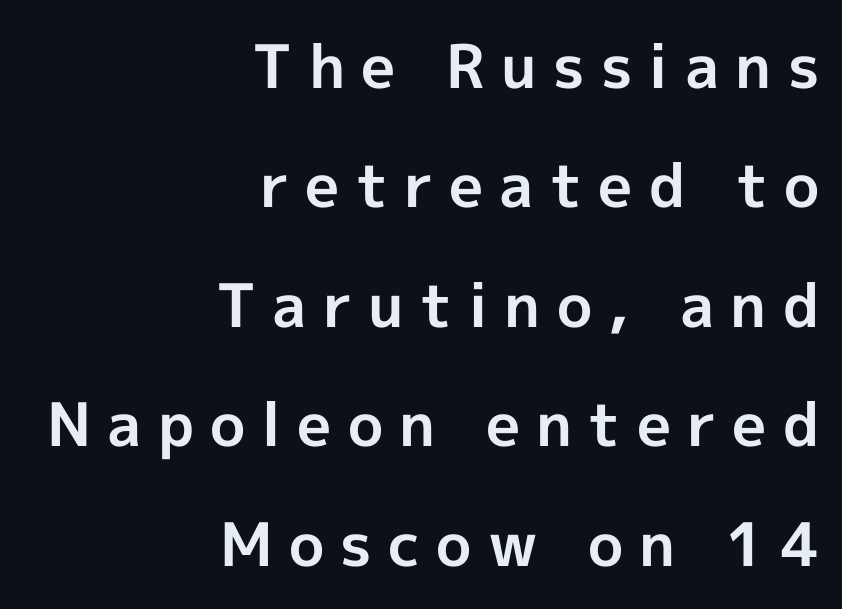
{"serif": "no", "italic": "no", "bold": "yes", "weight": "bold", "width": "normal", "x_height": "medium", "monospaced": "no", "underline": "no", "align": "right", "line_spacing": "loose", "line_spacing_ratio": 1.99, "letter_spacing": "wide", "letter_spacing_em": 0.27, "glyph_px": 60}
